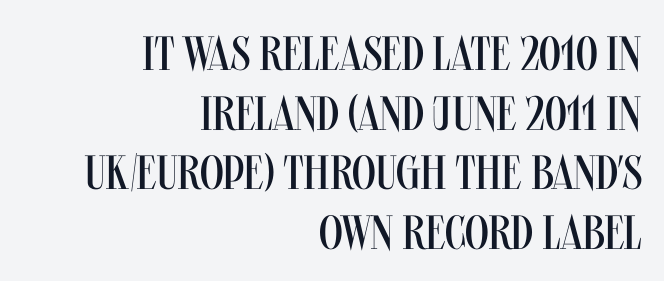
Q: Is the text bold? A: No.
Q: Is the text italic (slanted)? A: No, it is upright.
Q: Is the typeface a serif or a sans-serif typeface? A: Sans-serif.
Q: Is the text underlined? A: No.
Q: How is the paragraph aligned? A: Right-aligned.
Q: Is the spacing between letters normal or unusually wide? A: Normal.
Q: Width (condensed, normal, or wide)? A: Condensed.
Q: Stroke contrast? A: Medium.
Q: x-height? A: Large.
Q: Monospaced? A: No.
